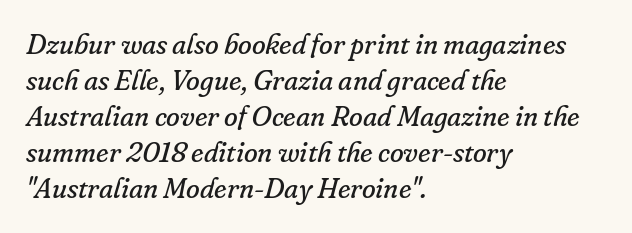
{"serif": "yes", "italic": "yes", "lean": "right", "slant_degrees": 16, "bold": "no", "weight": "regular", "width": "normal", "stroke_contrast": "low", "x_height": "small", "monospaced": "no", "underline": "no", "align": "left", "line_spacing": "normal", "line_spacing_ratio": 1.29, "letter_spacing": "normal", "letter_spacing_em": 0.0, "glyph_px": 28}
